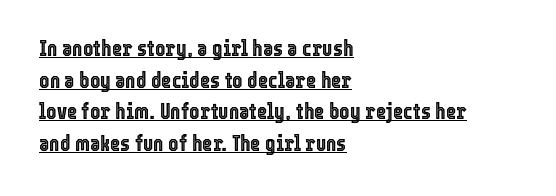
The image shows 22 px text type, upright; set left-aligned, normal line spacing (1.44x), normal letter spacing, underlined.
